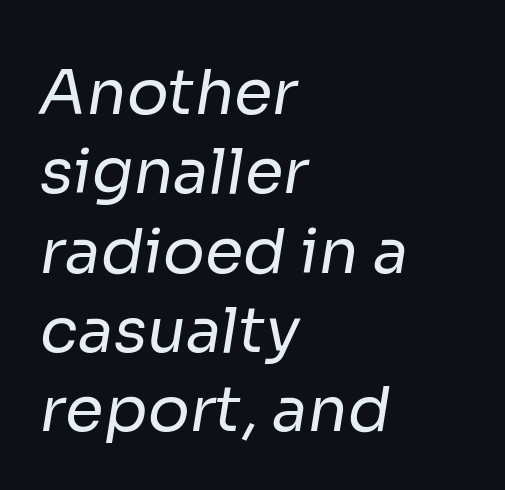
The image shows 62 px regular-weight sans-serif type; set left-aligned, normal line spacing (1.28x), normal letter spacing, not underlined; low stroke contrast and a medium x-height.
